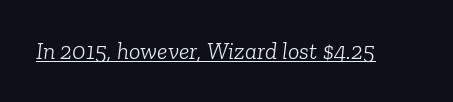
{"italic": "yes", "lean": "right", "slant_degrees": 6, "bold": "no", "underline": "yes", "letter_spacing": "normal", "letter_spacing_em": 0.0, "glyph_px": 24}
